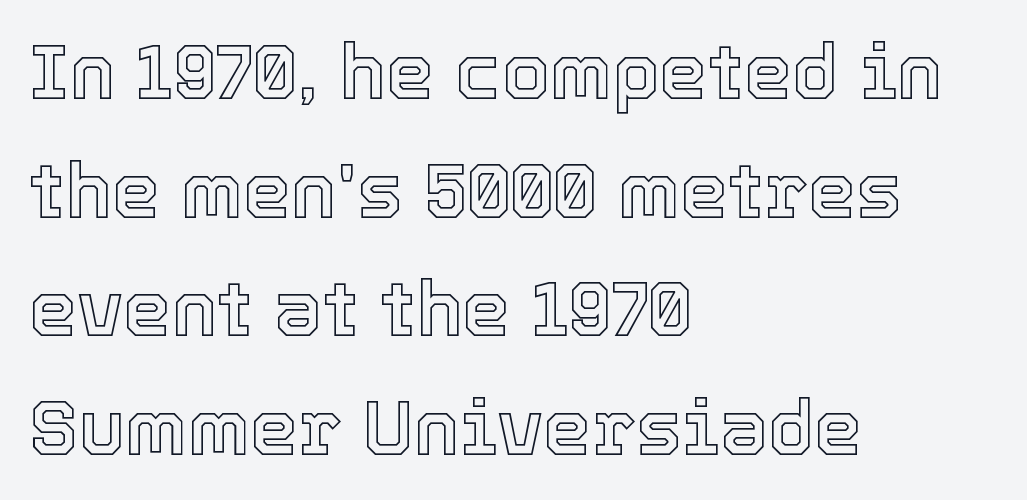
The image shows 77 px text type, upright; set left-aligned, normal line spacing (1.54x), normal letter spacing, not underlined; a medium x-height.
